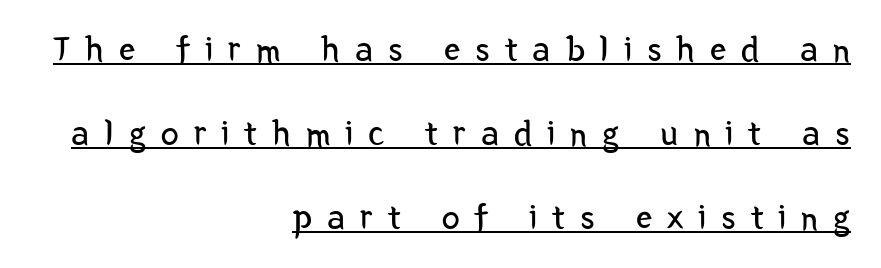
{"serif": "no", "italic": "no", "bold": "no", "weight": "regular", "width": "condensed", "stroke_contrast": "low", "x_height": "medium", "monospaced": "no", "underline": "yes", "align": "right", "line_spacing": "loose", "line_spacing_ratio": 2.34, "letter_spacing": "wide", "letter_spacing_em": 0.42, "glyph_px": 36}
